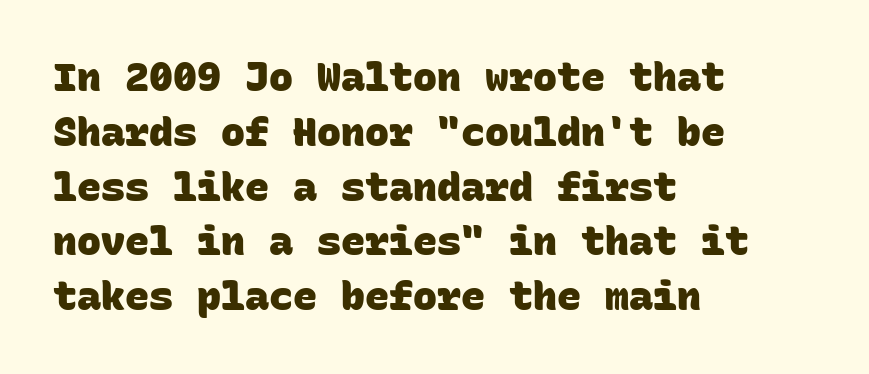
{"serif": "no", "bold": "yes", "weight": "heavy", "width": "normal", "stroke_contrast": "low", "x_height": "large", "monospaced": "yes", "underline": "no", "align": "left", "line_spacing": "normal", "line_spacing_ratio": 1.37, "letter_spacing": "normal", "letter_spacing_em": 0.0, "glyph_px": 40}
